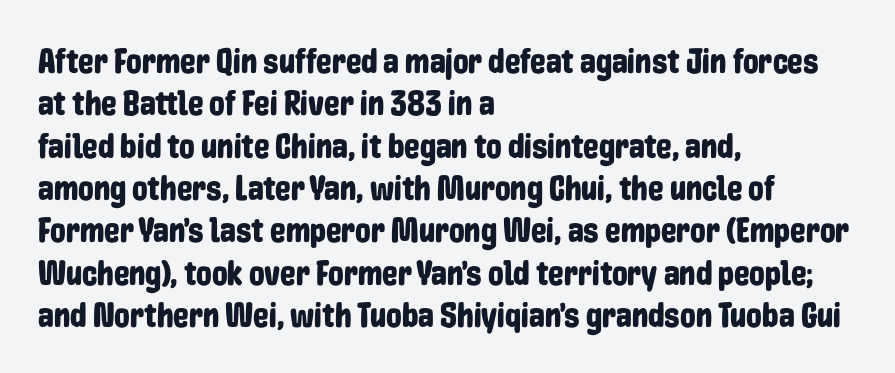
If you drew a ruler down the left edge, every line would touch it. The specimen omits any rule beneath the text block's lines. The face used here is a sans, in the tradition of grotesques and geometrics. The letters stand straight up with perfectly vertical stems. Nobody touched the tracking dial on this one. Proportional: the letters do not fall into vertical columns.
